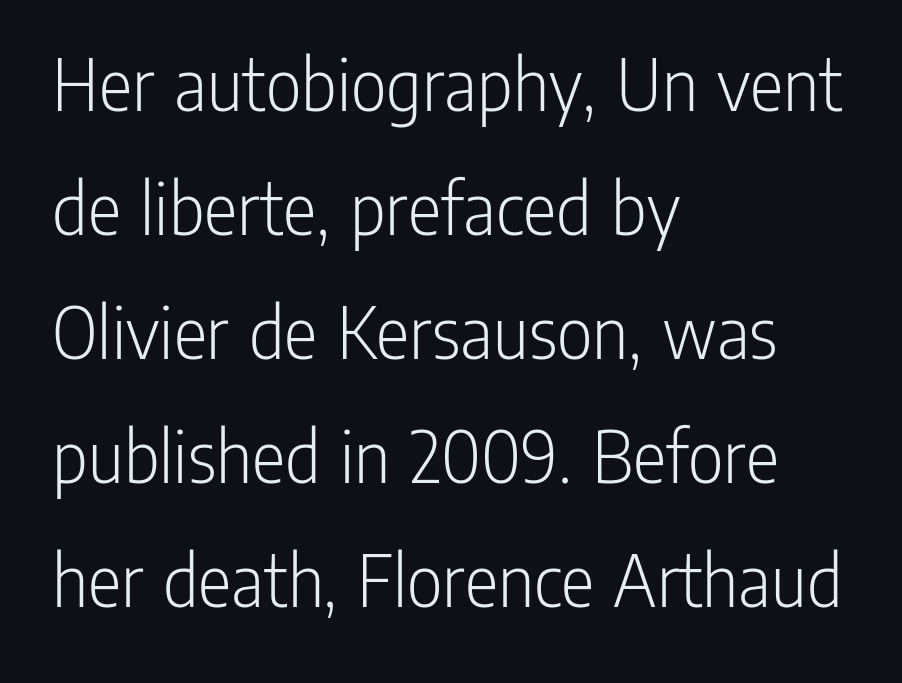
{"serif": "no", "italic": "no", "bold": "no", "weight": "light", "width": "condensed", "stroke_contrast": "low", "x_height": "medium", "monospaced": "no", "underline": "no", "align": "left", "line_spacing": "normal", "line_spacing_ratio": 1.59, "letter_spacing": "normal", "letter_spacing_em": 0.0, "glyph_px": 78}
